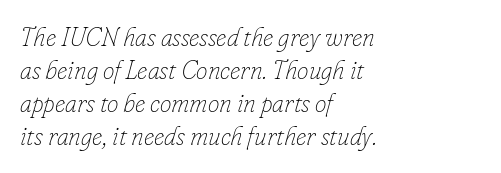
The image shows 26 px text type, italic (leaning right); set left-aligned, normal line spacing (1.27x), normal letter spacing, not underlined.
